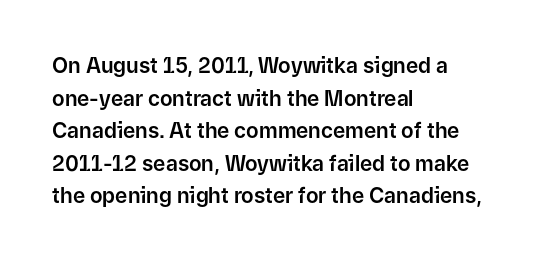
The line-height multiplier appears to be the usual default. Posture: straight, roman, zero tilt. This sample uses plain, unmodified letter spacing. No word sits above an underline.
